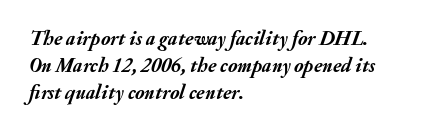
The image shows 20 px bold type, italic (leaning right); set left-aligned, normal line spacing (1.34x), normal letter spacing, not underlined.
